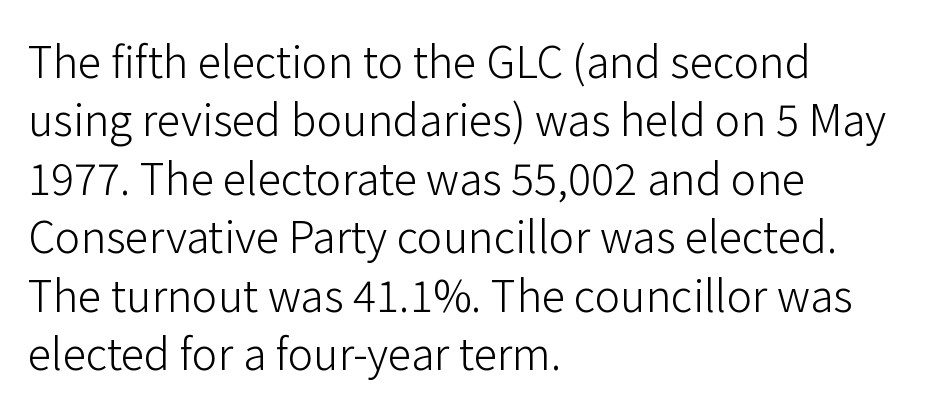
The image shows 43 px light sans-serif type, upright; set left-aligned, normal line spacing (1.36x), normal letter spacing, not underlined; low stroke contrast and a medium x-height.
